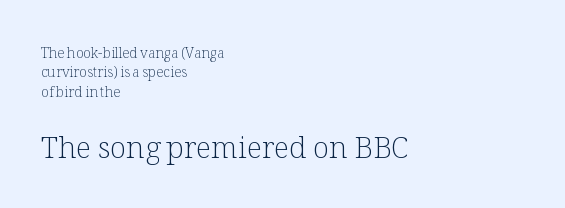
Q: Is the text bold? A: No.
Q: Is the text italic (slanted)? A: No, it is upright.
Q: Is the typeface a serif or a sans-serif typeface? A: Serif.
Q: Is the text underlined? A: No.
Q: How is the paragraph aligned? A: Left-aligned.
Q: Is the spacing between letters normal or unusually wide? A: Normal.
Q: Is the spacing between lines tight, normal or loose? A: Normal.
Q: Which block of text is set in a larger size, the first (top) or the second (bottom)? A: The second (bottom) one.
Q: Width (condensed, normal, or wide)? A: Normal.
Q: Stroke contrast? A: Low.
Q: x-height? A: Medium.
Q: Monospaced? A: No.
